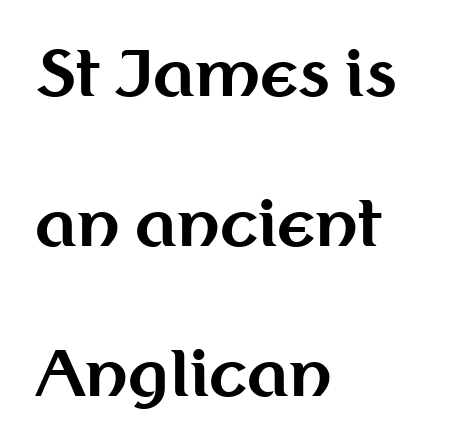
{"serif": "no", "italic": "no", "bold": "yes", "weight": "bold", "width": "normal", "stroke_contrast": "medium", "x_height": "medium", "monospaced": "no", "underline": "no", "align": "left", "line_spacing": "loose", "line_spacing_ratio": 2.42, "letter_spacing": "normal", "letter_spacing_em": 0.0, "glyph_px": 62}
